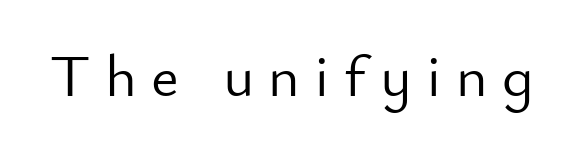
{"serif": "no", "italic": "no", "bold": "no", "weight": "light", "width": "normal", "stroke_contrast": "low", "x_height": "small", "monospaced": "no", "underline": "no", "letter_spacing": "wide", "letter_spacing_em": 0.24, "glyph_px": 60}
